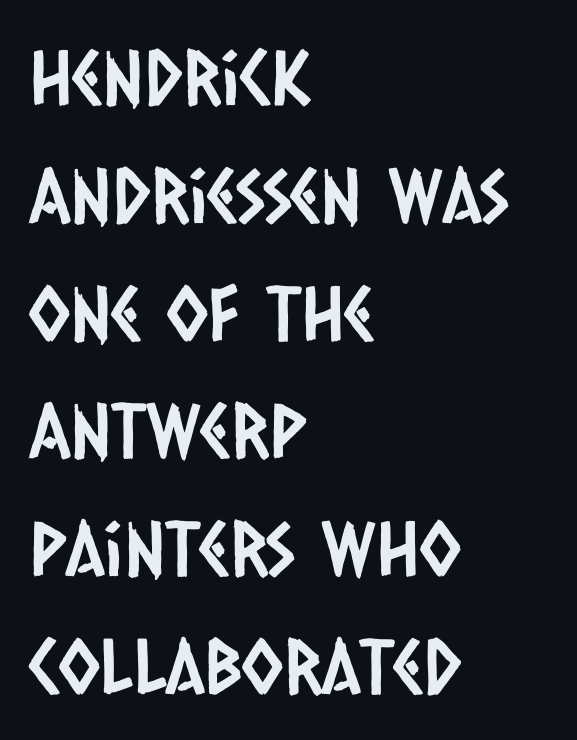
{"serif": "no", "width": "condensed", "stroke_contrast": "low", "x_height": "large", "monospaced": "no", "underline": "no", "align": "left", "line_spacing": "normal", "line_spacing_ratio": 1.55, "letter_spacing": "normal", "letter_spacing_em": 0.0, "glyph_px": 76}
